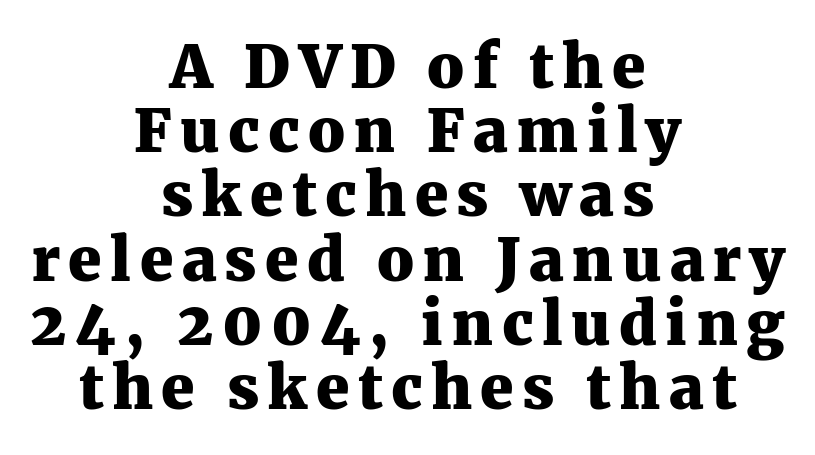
Weight: bold. Clear beneath every line of the passage. Do the characters align in a grid? No, the font is proportional. The face used here is seriffed, in the tradition of book romans. The leading is snug, giving the passage a crowded texture.
